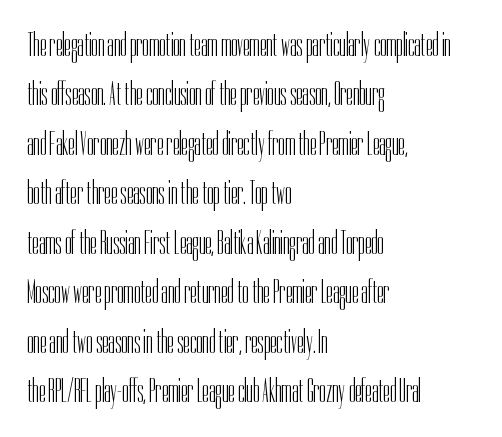
{"serif": "no", "italic": "no", "bold": "no", "weight": "light", "width": "condensed", "stroke_contrast": "low", "x_height": "medium", "monospaced": "no", "underline": "no", "align": "left", "line_spacing": "normal", "line_spacing_ratio": 1.5, "letter_spacing": "normal", "letter_spacing_em": 0.0, "glyph_px": 33}
